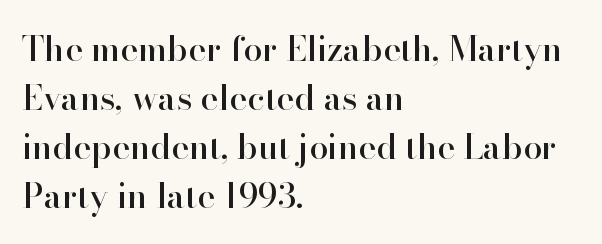
Q: Is the text italic (slanted)? A: No, it is upright.
Q: Is the typeface a serif or a sans-serif typeface? A: Serif.
Q: Is the text underlined? A: No.
Q: How is the paragraph aligned? A: Left-aligned.
Q: Is the spacing between letters normal or unusually wide? A: Normal.
Q: Is the spacing between lines tight, normal or loose? A: Normal.
Q: Width (condensed, normal, or wide)? A: Normal.
Q: Stroke contrast? A: High.
Q: x-height? A: Small.
Q: Monospaced? A: No.
